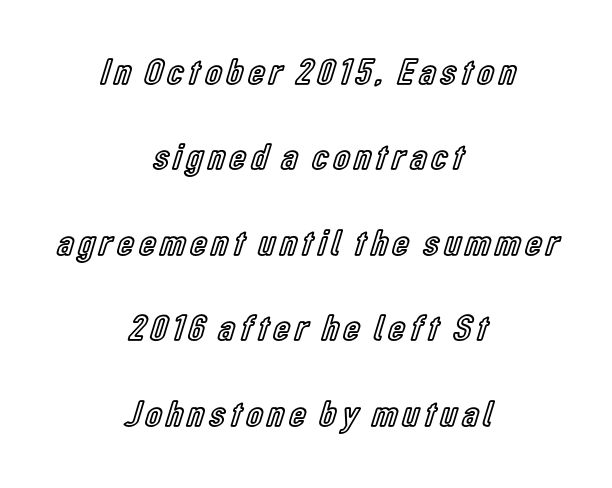
Both edges are ragged and mirror each other, which tells us the setting is centered. Notice the wide empty band between every row — that's loose leading. Letters rest on an invisible, unmarked baseline. Varying glyph widths throughout — classic text-font behaviour.
